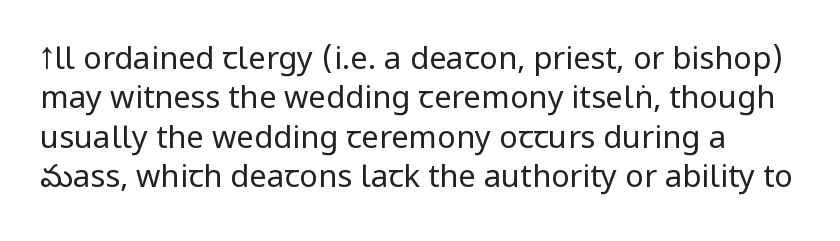
The image shows 31 px regular-weight, condensed sans-serif type, upright; set normal line spacing (1.27x), normal letter spacing, not underlined; low stroke contrast.
